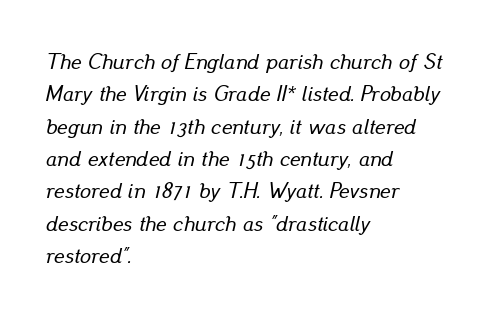
Q: Is the text italic (slanted)? A: Yes, it leans right by about 13 degrees.
Q: Is the text underlined? A: No.
Q: How is the paragraph aligned? A: Left-aligned.
Q: Is the spacing between letters normal or unusually wide? A: Normal.
Q: Is the spacing between lines tight, normal or loose? A: Normal.
